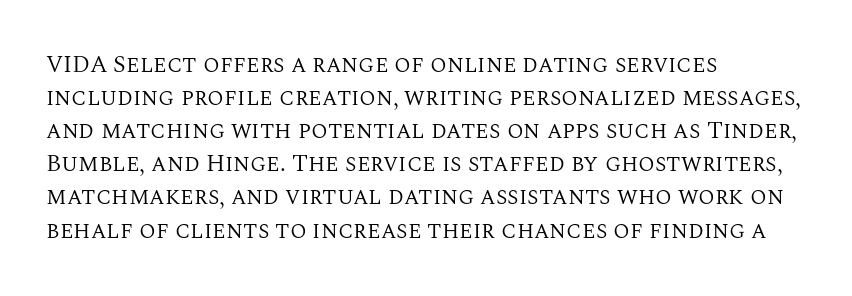
Horizontally, the lines are justified to the leading edge only. A roman cut, with each character standing at attention. The lines sit at an ordinary, default distance from one another. The font sits on the lighter half of the weight spectrum, regular included. Just letters on the line, the space beneath them empty. Standard letterfit; no display-style spreading of the glyphs.
